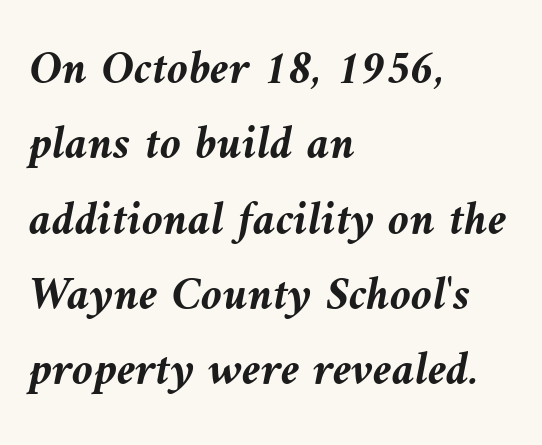
{"italic": "yes", "lean": "left", "slant_degrees": 10, "bold": "yes", "weight": "semibold", "width": "normal", "stroke_contrast": "medium", "x_height": "medium", "monospaced": "no", "underline": "no", "align": "left", "line_spacing": "normal", "line_spacing_ratio": 1.57, "letter_spacing": "normal", "letter_spacing_em": 0.0, "glyph_px": 48}
